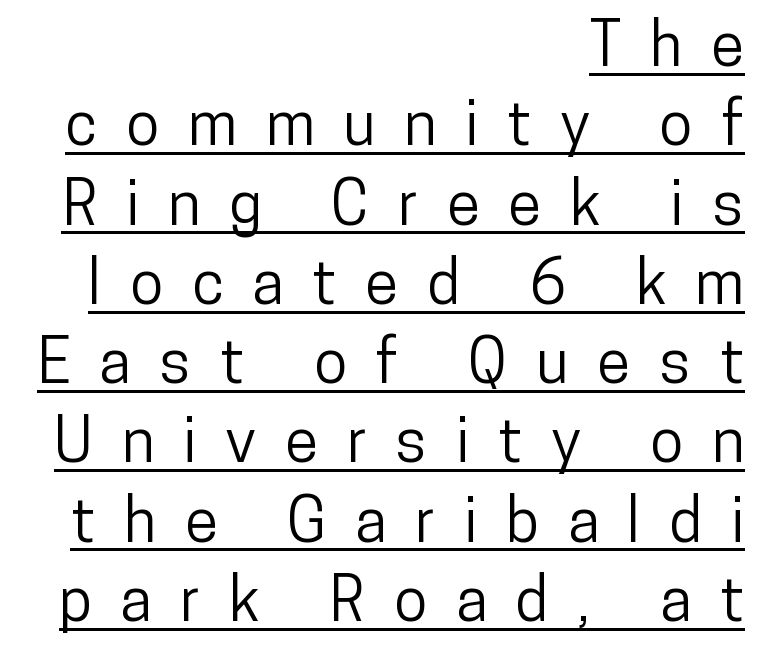
Designer's note — italics off, roman on. Students, observe: this is what conventionally led text looks like. Does the type have serifs? No, each stem ends abruptly. Line ends are locked; line starts wander.
